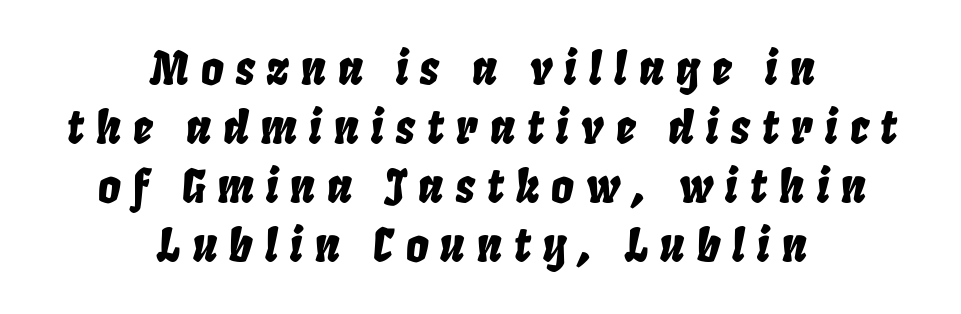
Q: Is the text italic (slanted)? A: Yes, it leans right by about 8 degrees.
Q: Is the text underlined? A: No.
Q: How is the paragraph aligned? A: Centered.
Q: Is the spacing between letters normal or unusually wide? A: Unusually wide.
Q: Is the spacing between lines tight, normal or loose? A: Normal.
Q: Width (condensed, normal, or wide)? A: Condensed.
Q: Stroke contrast? A: Low.
Q: x-height? A: Large.
Q: Monospaced? A: No.
